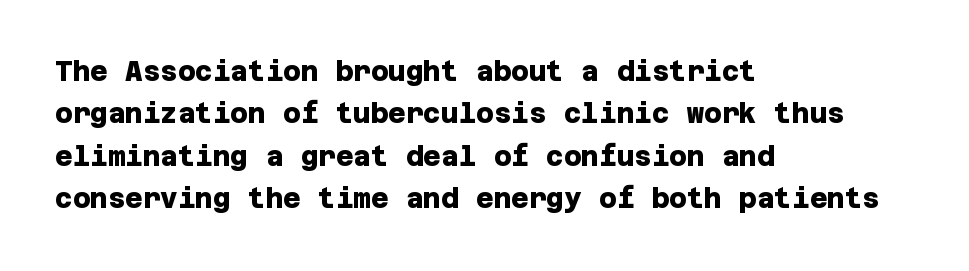
The image shows 27 px bold type; set left-aligned, normal line spacing (1.57x), normal letter spacing, not underlined.
